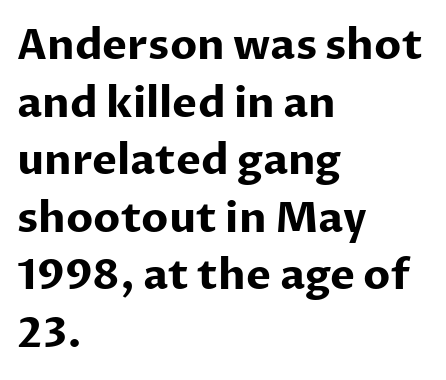
The image shows 42 px bold sans-serif type, upright; set left-aligned, normal line spacing (1.37x), normal letter spacing, not underlined; low stroke contrast and a medium x-height.
